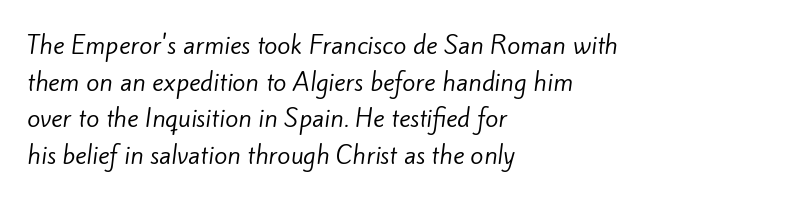
The image shows 24 px text type; set left-aligned, normal line spacing (1.53x), normal letter spacing, not underlined.
